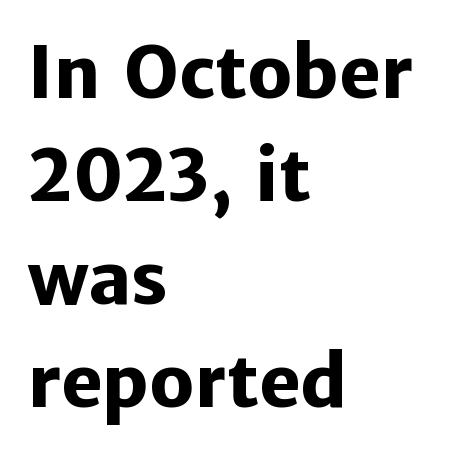
The image shows 71 px heavy sans-serif type, upright; set left-aligned, normal line spacing (1.45x), normal letter spacing, not underlined; low stroke contrast and a medium x-height.
